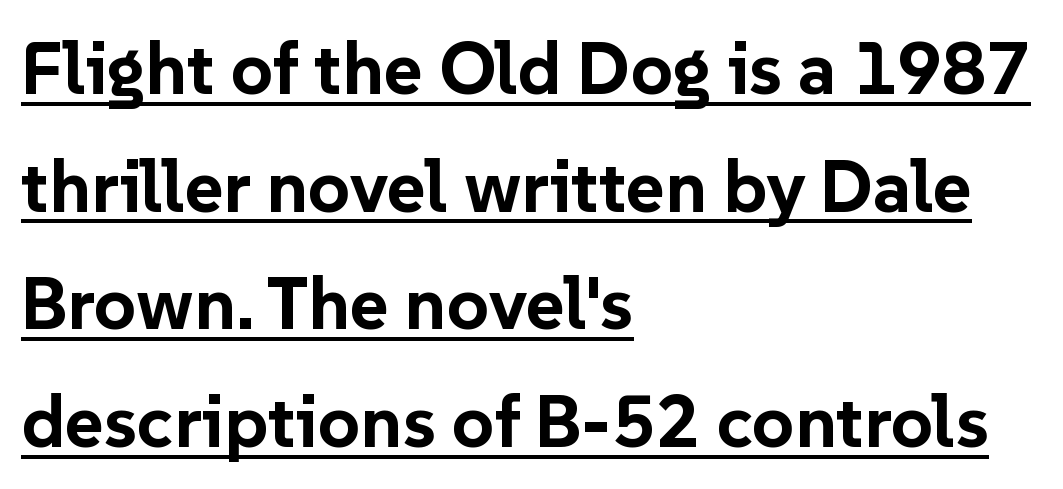
Caption: lettering with a line underneath. The space between consecutive lines is moderate. Nothing unusual about the tracking: characters are spaced as the font intends. The type sits square on the baseline with zero lean.
